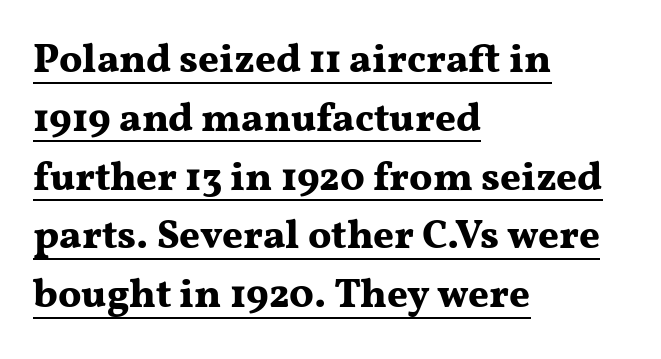
Q: Is the text bold? A: Yes.
Q: Is the text italic (slanted)? A: No, it is upright.
Q: Is the typeface a serif or a sans-serif typeface? A: Serif.
Q: Is the text underlined? A: Yes.
Q: How is the paragraph aligned? A: Left-aligned.
Q: Is the spacing between letters normal or unusually wide? A: Normal.
Q: Is the spacing between lines tight, normal or loose? A: Normal.
Q: Width (condensed, normal, or wide)? A: Wide.
Q: Stroke contrast? A: Medium.
Q: x-height? A: Medium.
Q: Monospaced? A: No.
